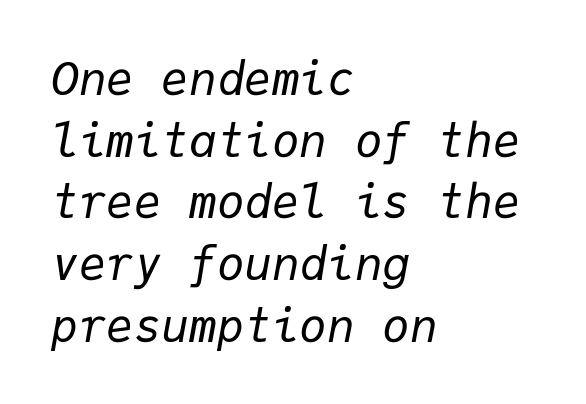
The image shows 46 px regular-weight type, italic (leaning right), monospaced; set left-aligned, normal line spacing (1.34x), normal letter spacing, not underlined; low stroke contrast and a medium x-height.
